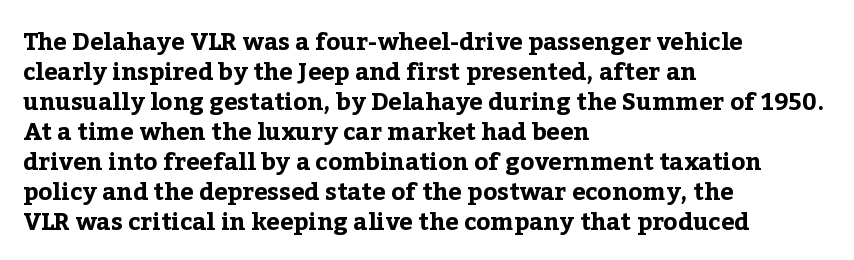
Q: Is the text bold? A: Yes.
Q: Is the text italic (slanted)? A: No, it is upright.
Q: Is the text underlined? A: No.
Q: How is the paragraph aligned? A: Left-aligned.
Q: Is the spacing between letters normal or unusually wide? A: Normal.
Q: Is the spacing between lines tight, normal or loose? A: Normal.
